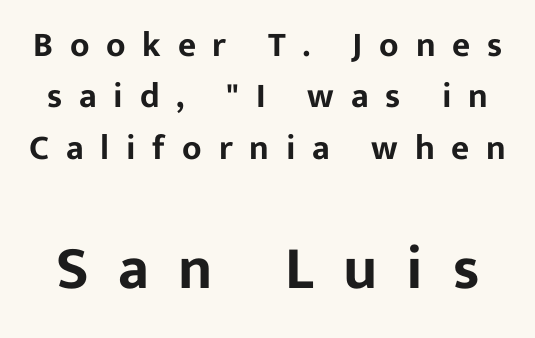
{"serif": "no", "italic": "no", "width": "normal", "stroke_contrast": "low", "x_height": "medium", "monospaced": "no", "underline": "no", "line_spacing": "normal", "line_spacing_ratio": 1.47, "letter_spacing": "wide", "letter_spacing_em": 0.48, "larger_block": "second", "size_ratio": 1.74, "glyph_px": 61}
